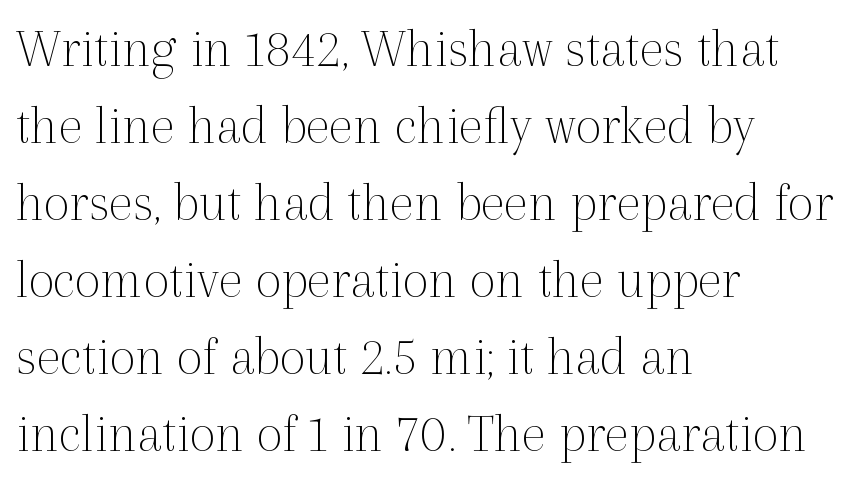
Only glyphs here, with clear space below each row. The letters stand upright; this is a roman face. The strokes are not fattened; the text isn't bold. Do the characters align in a grid? No, the font is proportional.
